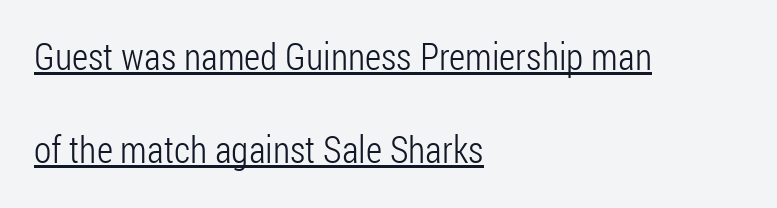
Q: Is the text bold? A: No.
Q: Is the text italic (slanted)? A: No, it is upright.
Q: Is the typeface a serif or a sans-serif typeface? A: Sans-serif.
Q: Is the text underlined? A: Yes.
Q: How is the paragraph aligned? A: Left-aligned.
Q: Is the spacing between letters normal or unusually wide? A: Normal.
Q: Is the spacing between lines tight, normal or loose? A: Loose.
Q: Width (condensed, normal, or wide)? A: Condensed.
Q: Stroke contrast? A: Low.
Q: x-height? A: Medium.
Q: Monospaced? A: No.
